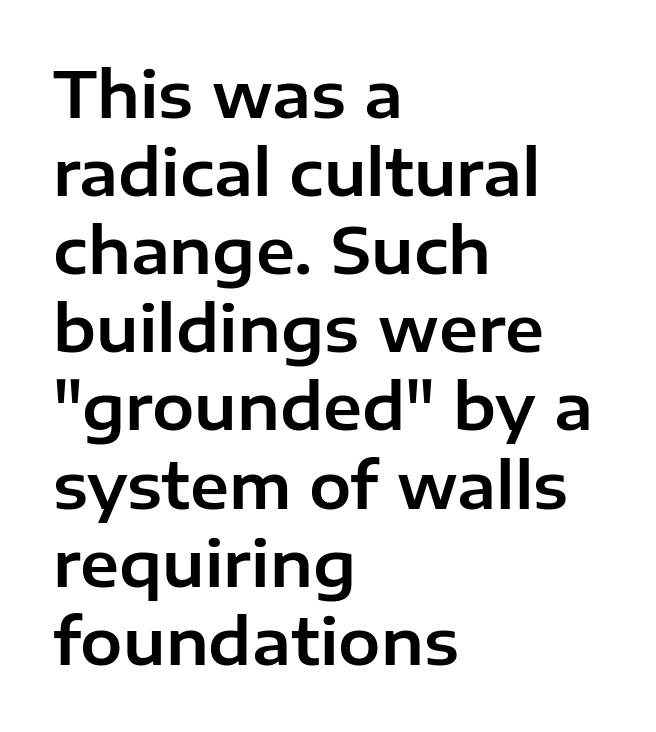
{"serif": "no", "italic": "no", "width": "normal", "stroke_contrast": "low", "x_height": "medium", "monospaced": "no", "underline": "no", "align": "left", "line_spacing_ratio": 1.24, "letter_spacing": "normal", "letter_spacing_em": 0.0, "glyph_px": 63}
